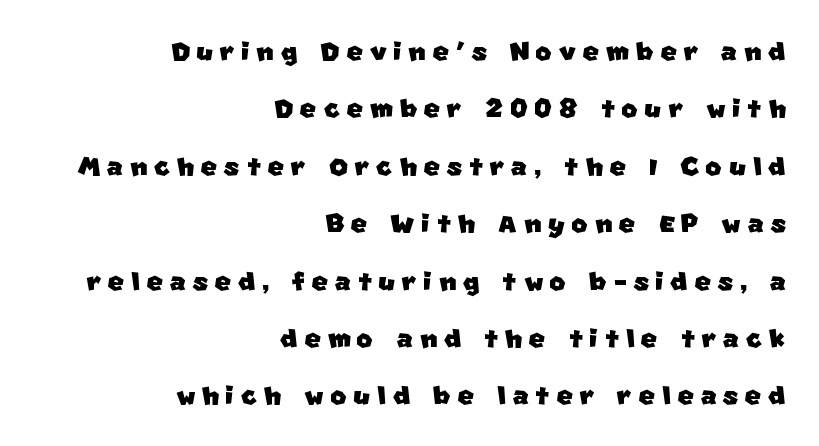
{"serif": "no", "width": "normal", "stroke_contrast": "low", "x_height": "large", "monospaced": "no", "underline": "no", "align": "right", "line_spacing": "normal", "line_spacing_ratio": 1.64, "glyph_px": 35}
